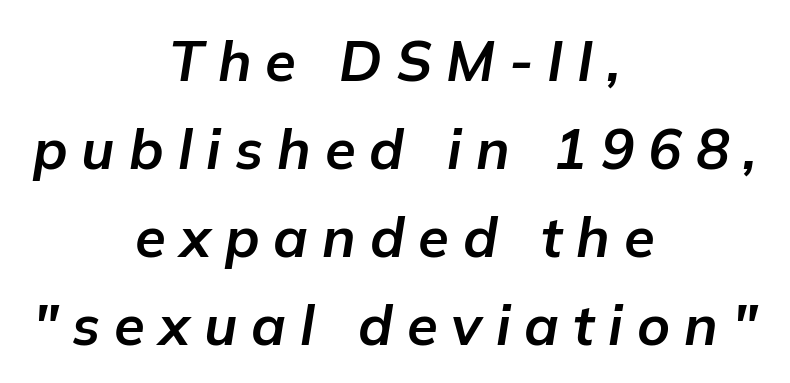
Q: Is the text bold? A: Yes.
Q: Is the text italic (slanted)? A: Yes, it leans right by about 9 degrees.
Q: Is the text underlined? A: No.
Q: How is the paragraph aligned? A: Centered.
Q: Is the spacing between letters normal or unusually wide? A: Unusually wide.
Q: Is the spacing between lines tight, normal or loose? A: Normal.
Q: Width (condensed, normal, or wide)? A: Normal.
Q: Stroke contrast? A: Low.
Q: x-height? A: Medium.
Q: Monospaced? A: No.
